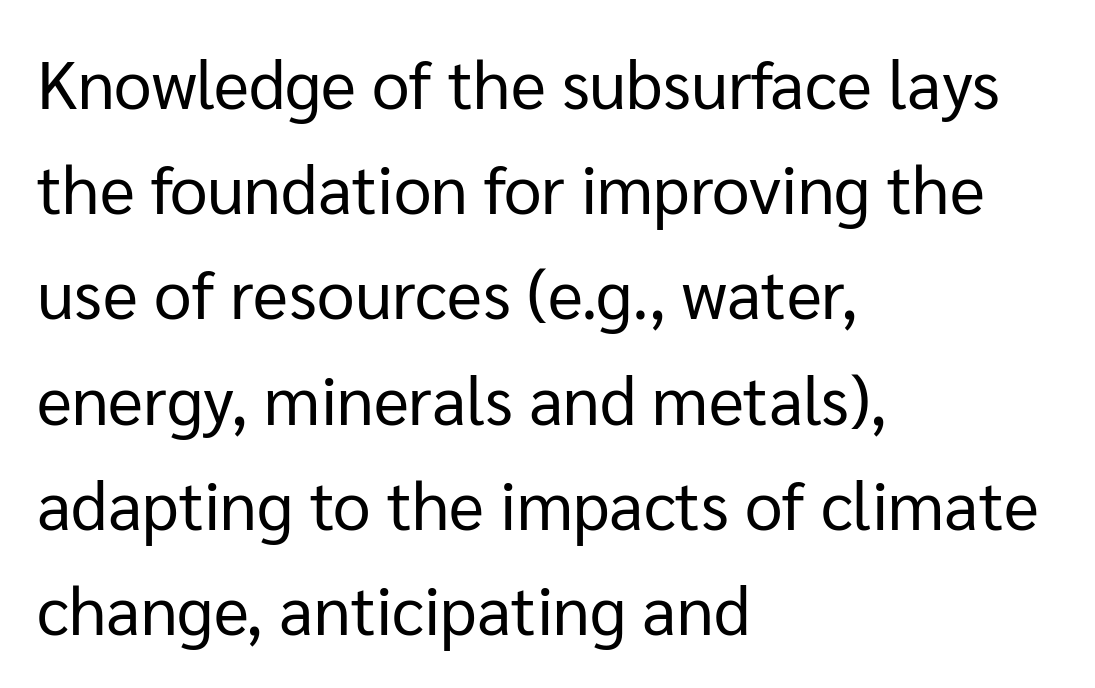
{"serif": "no", "italic": "no", "bold": "no", "weight": "regular", "width": "normal", "stroke_contrast": "low", "x_height": "medium", "monospaced": "no", "underline": "no", "align": "left", "line_spacing": "normal", "line_spacing_ratio": 1.57, "letter_spacing": "normal", "letter_spacing_em": 0.0, "glyph_px": 67}
